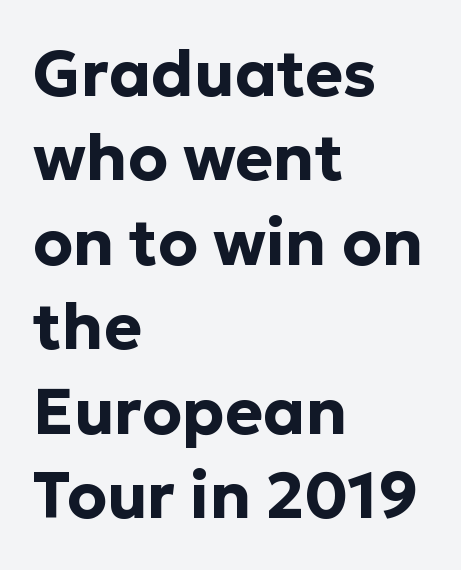
Q: Is the text bold? A: Yes.
Q: Is the text italic (slanted)? A: No, it is upright.
Q: Is the typeface a serif or a sans-serif typeface? A: Sans-serif.
Q: Is the text underlined? A: No.
Q: How is the paragraph aligned? A: Left-aligned.
Q: Is the spacing between letters normal or unusually wide? A: Normal.
Q: Is the spacing between lines tight, normal or loose? A: Normal.
Q: Width (condensed, normal, or wide)? A: Normal.
Q: Stroke contrast? A: Low.
Q: x-height? A: Medium.
Q: Monospaced? A: No.
